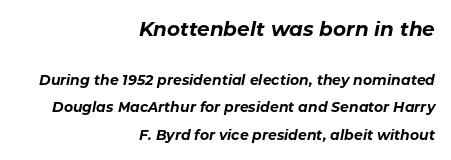
Q: Is the text bold? A: Yes.
Q: Is the text italic (slanted)? A: Yes, it leans right by about 11 degrees.
Q: Is the text underlined? A: No.
Q: How is the paragraph aligned? A: Right-aligned.
Q: Is the spacing between letters normal or unusually wide? A: Normal.
Q: Is the spacing between lines tight, normal or loose? A: Loose.
Q: Which block of text is set in a larger size, the first (top) or the second (bottom)? A: The first (top) one.
